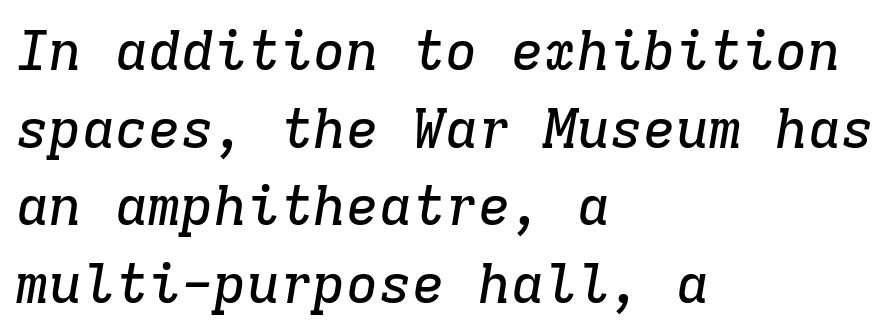
The image shows 55 px serif type, italic (leaning right), monospaced; set left-aligned, normal line spacing (1.41x), normal letter spacing, not underlined; low stroke contrast and a medium x-height.
